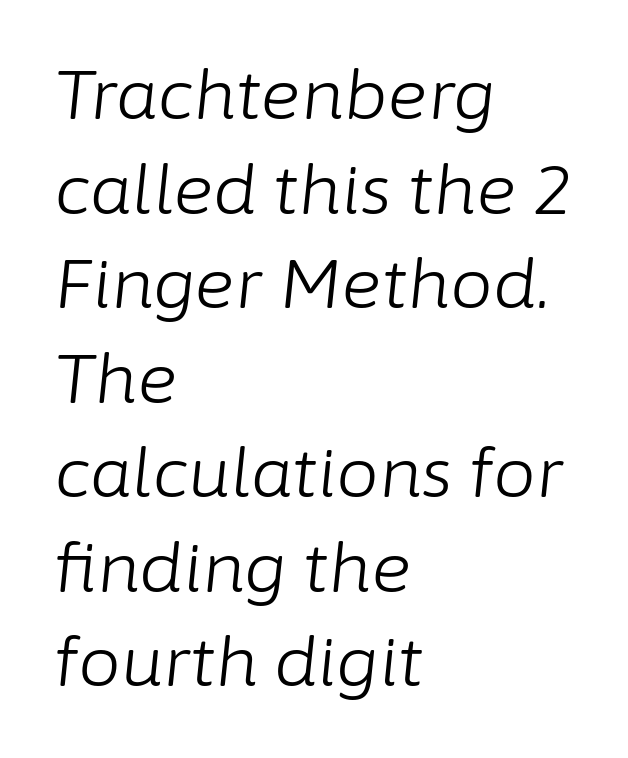
{"italic": "yes", "lean": "right", "slant_degrees": 6, "bold": "no", "weight": "light", "width": "normal", "stroke_contrast": "low", "x_height": "medium", "monospaced": "no", "underline": "no", "align": "left", "line_spacing": "normal", "line_spacing_ratio": 1.39, "letter_spacing": "normal", "letter_spacing_em": 0.0, "glyph_px": 68}
